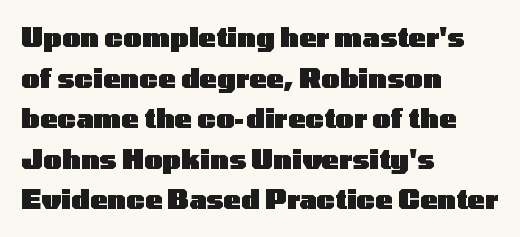
Students, note that the glyphs here touch the page at normal intervals. Lines of text with bare space underneath. Short and long lines alike share a common starting point at left. The font's upright variant was chosen for this text.
